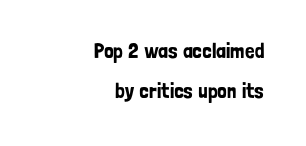
Leftover space on each line is placed entirely before the opening word. Do the letters lean? They stand straight. Nothing unusual about the tracking: characters are spaced as the font intends. Compared with typical paragraphs, the rows here are farther apart. Letters rest on an invisible, unmarked baseline.
